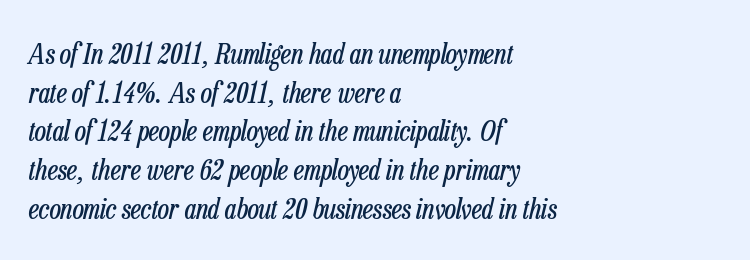
Q: Is the text bold? A: No.
Q: Is the text italic (slanted)? A: Yes, it leans right by about 13 degrees.
Q: Is the text underlined? A: No.
Q: How is the paragraph aligned? A: Left-aligned.
Q: Is the spacing between letters normal or unusually wide? A: Normal.
Q: Is the spacing between lines tight, normal or loose? A: Normal.
Q: Width (condensed, normal, or wide)? A: Condensed.
Q: Stroke contrast? A: Low.
Q: x-height? A: Medium.
Q: Monospaced? A: No.
